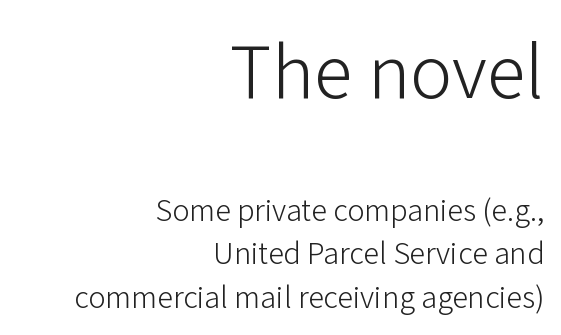
The image shows 79 px light sans-serif type, upright; set right-aligned, normal line spacing (1.36x), normal letter spacing, not underlined; the first (top) block is 2.47x larger; low stroke contrast and a medium x-height.
